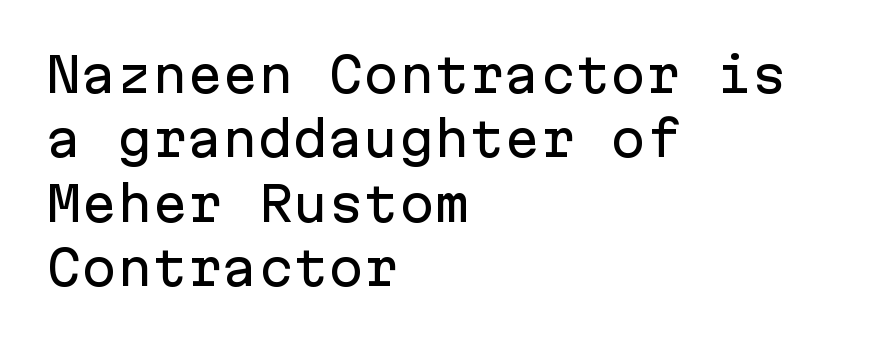
Q: Is the text italic (slanted)? A: No, it is upright.
Q: Is the typeface a serif or a sans-serif typeface? A: Sans-serif.
Q: Is the text underlined? A: No.
Q: How is the paragraph aligned? A: Left-aligned.
Q: Is the spacing between letters normal or unusually wide? A: Normal.
Q: Is the spacing between lines tight, normal or loose? A: Normal.
Q: Width (condensed, normal, or wide)? A: Normal.
Q: Stroke contrast? A: Low.
Q: x-height? A: Medium.
Q: Monospaced? A: Yes.
